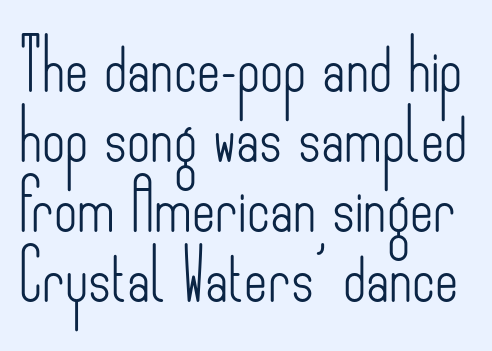
The image shows 50 px light, condensed sans-serif type, upright; set normal line spacing (1.4x), normal letter spacing, not underlined; low stroke contrast and a small x-height.
